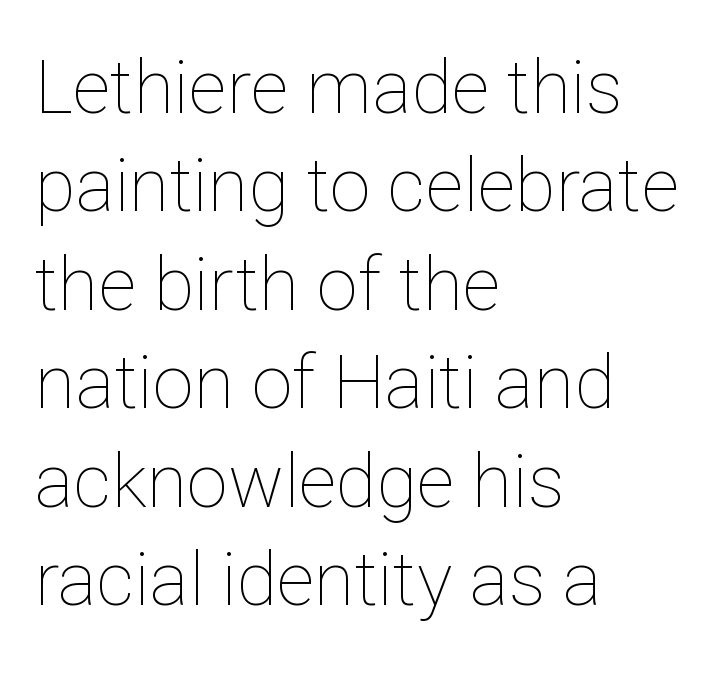
Q: Is the text bold? A: No.
Q: Is the text italic (slanted)? A: No, it is upright.
Q: Is the text underlined? A: No.
Q: How is the paragraph aligned? A: Left-aligned.
Q: Is the spacing between letters normal or unusually wide? A: Normal.
Q: Is the spacing between lines tight, normal or loose? A: Normal.
Q: Width (condensed, normal, or wide)? A: Normal.
Q: Stroke contrast? A: Low.
Q: x-height? A: Medium.
Q: Monospaced? A: No.
